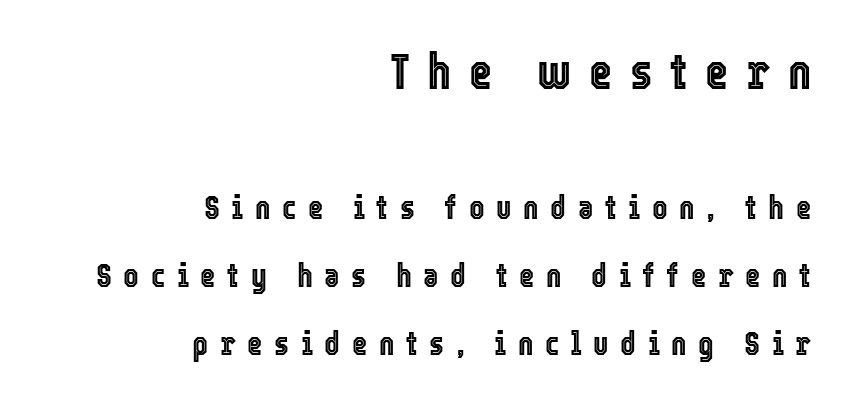
Q: Is the text italic (slanted)? A: No, it is upright.
Q: Is the text underlined? A: No.
Q: How is the paragraph aligned? A: Right-aligned.
Q: Is the spacing between letters normal or unusually wide? A: Unusually wide.
Q: Is the spacing between lines tight, normal or loose? A: Loose.
Q: Which block of text is set in a larger size, the first (top) or the second (bottom)? A: The first (top) one.
Q: Width (condensed, normal, or wide)? A: Condensed.
Q: x-height? A: Medium.
Q: Monospaced? A: No.
